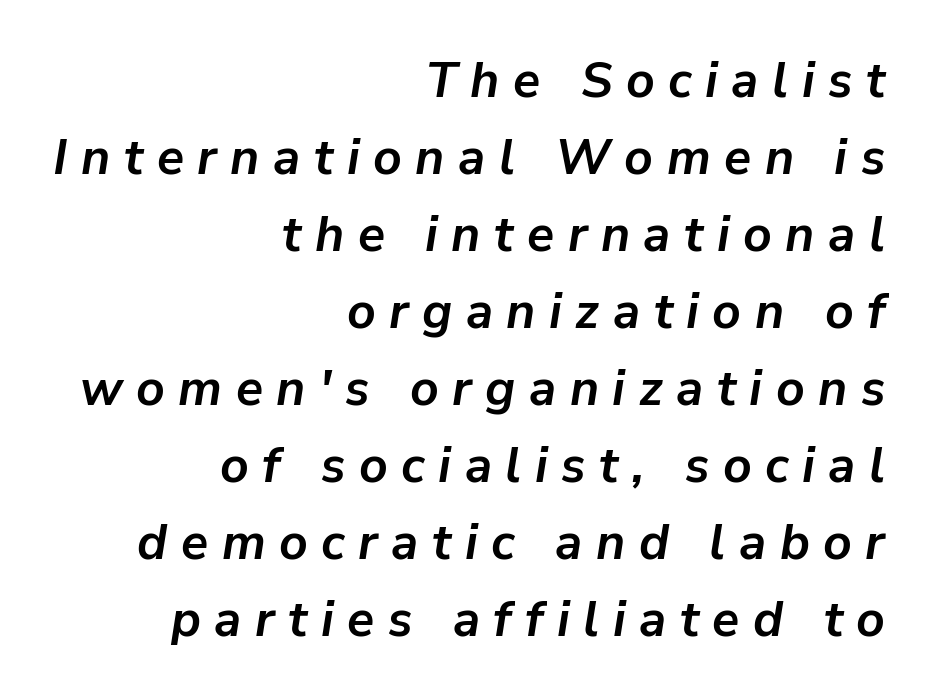
The passage shown is typed in a proportional face where columns would drift. Normally led — the rows are evenly, conventionally spaced. Weight check: bold — yes, fully. The paragraph shown leans on its right margin.
